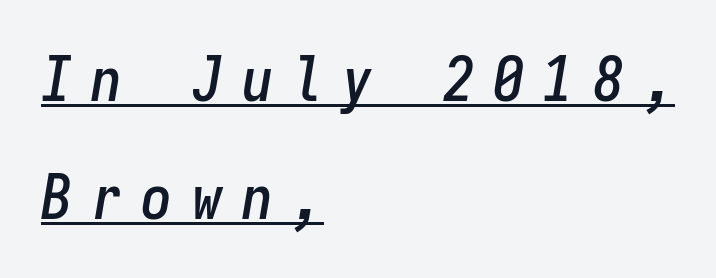
Q: Is the text italic (slanted)? A: Yes, it leans right by about 9 degrees.
Q: Is the text underlined? A: Yes.
Q: How is the paragraph aligned? A: Left-aligned.
Q: Is the spacing between letters normal or unusually wide? A: Unusually wide.
Q: Is the spacing between lines tight, normal or loose? A: Loose.
Q: Width (condensed, normal, or wide)? A: Condensed.
Q: Stroke contrast? A: Low.
Q: x-height? A: Medium.
Q: Monospaced? A: Yes.
